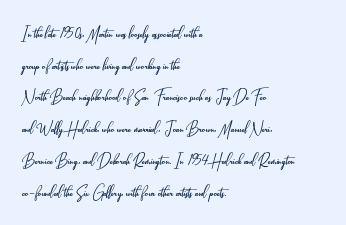
The image shows 21 px text type; set left-aligned, normal line spacing (1.51x), normal letter spacing, not underlined.
